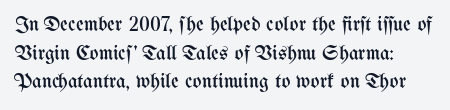
The image shows 21 px text type, upright; set normal line spacing (1.36x), normal letter spacing, not underlined.
